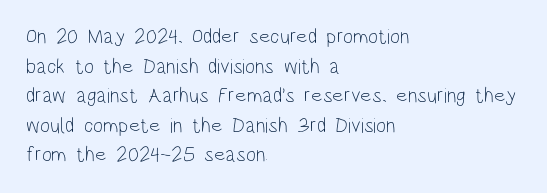
Quick note: underline off. Do the letters lean? They stand straight. The text block is weighted toward the left margin, trailing off unevenly rightward. This rendering leaves character spacing at its baseline value. Vertical spacing — default.
